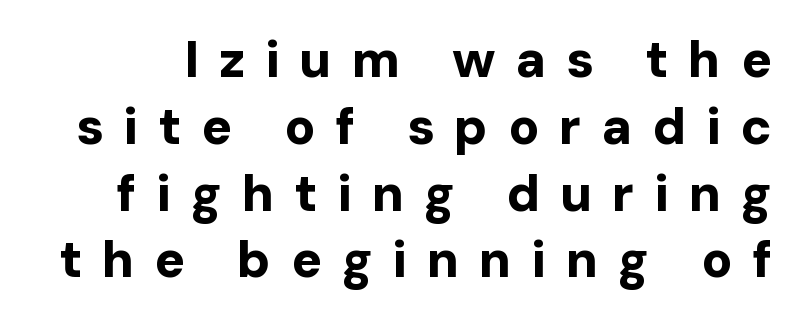
{"serif": "no", "italic": "no", "bold": "yes", "weight": "bold", "width": "normal", "stroke_contrast": "low", "x_height": "medium", "monospaced": "no", "underline": "no", "line_spacing": "normal", "line_spacing_ratio": 1.31, "letter_spacing": "wide", "letter_spacing_em": 0.39, "glyph_px": 51}
